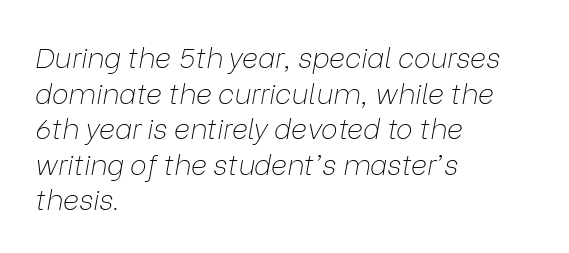
The image shows 28 px thin type, italic (leaning right); set left-aligned, normal line spacing (1.27x), normal letter spacing, not underlined; low stroke contrast and a medium x-height.
